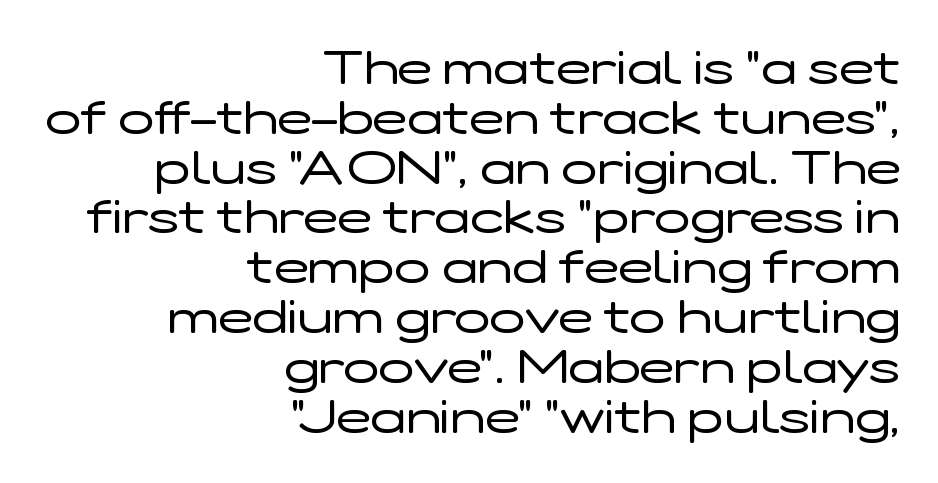
{"serif": "no", "italic": "no", "bold": "no", "weight": "regular", "width": "wide", "stroke_contrast": "low", "x_height": "medium", "monospaced": "no", "underline": "no", "align": "right", "line_spacing": "tight", "line_spacing_ratio": 1.06, "letter_spacing": "normal", "letter_spacing_em": 0.0, "glyph_px": 47}
